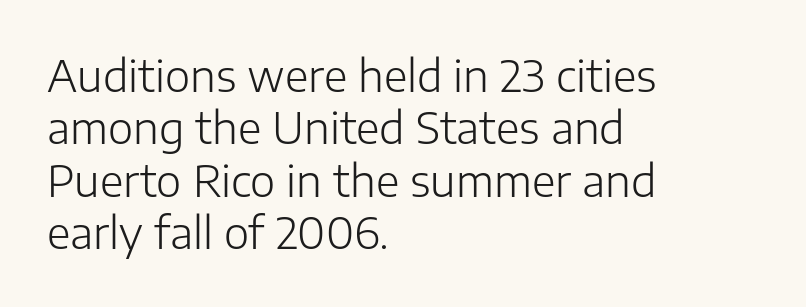
Is the type heavy? It reads as light-to-regular instead. Nothing sits at the stroke ends, so this counts as sans-serif. Default kerning and tracking; the words read as compact shapes. Every row of glyphs begins at an identical x-position on the left.
